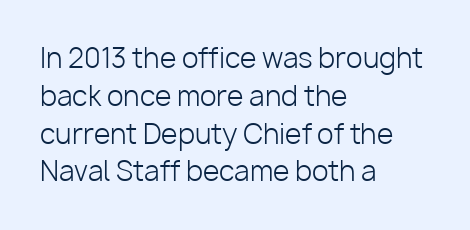
The image shows 27 px text type, upright; set left-aligned, normal line spacing (1.4x), normal letter spacing, not underlined.
